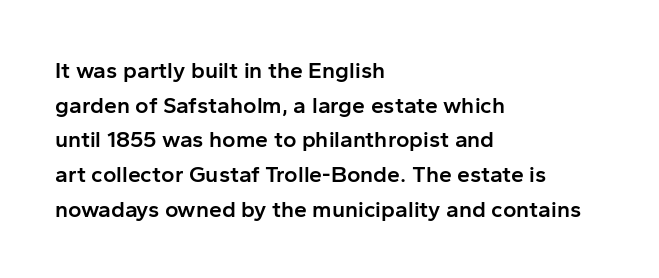
Q: Is the text bold? A: Semi-bold.
Q: Is the text italic (slanted)? A: No, it is upright.
Q: Is the text underlined? A: No.
Q: How is the paragraph aligned? A: Left-aligned.
Q: Is the spacing between letters normal or unusually wide? A: Normal.
Q: Is the spacing between lines tight, normal or loose? A: Normal.
